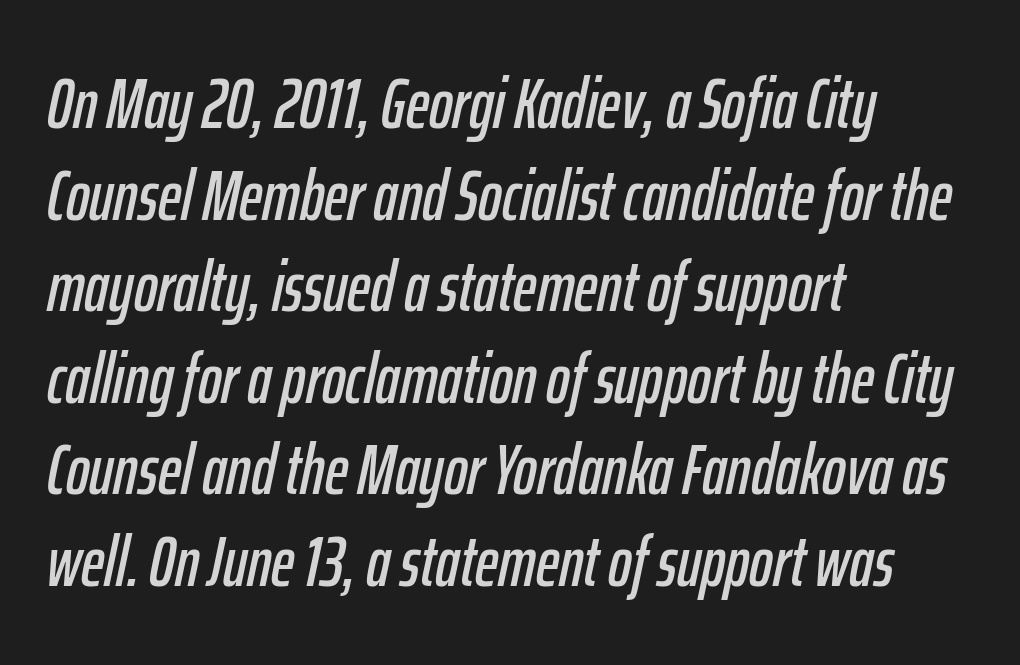
Q: Is the text italic (slanted)? A: Yes, it leans right by about 12 degrees.
Q: Is the text underlined? A: No.
Q: How is the paragraph aligned? A: Left-aligned.
Q: Is the spacing between letters normal or unusually wide? A: Normal.
Q: Is the spacing between lines tight, normal or loose? A: Normal.
Q: Width (condensed, normal, or wide)? A: Condensed.
Q: Stroke contrast? A: Low.
Q: x-height? A: Medium.
Q: Monospaced? A: No.
